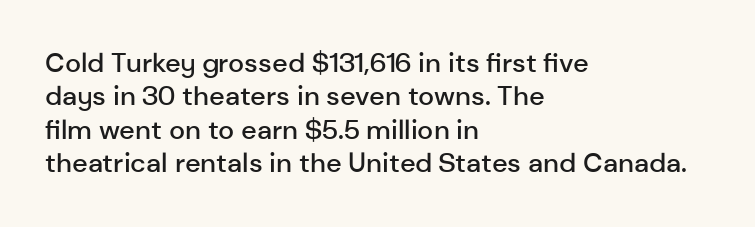
Q: Is the text bold? A: Semi-bold.
Q: Is the text italic (slanted)? A: No, it is upright.
Q: Is the text underlined? A: No.
Q: How is the paragraph aligned? A: Left-aligned.
Q: Is the spacing between letters normal or unusually wide? A: Normal.
